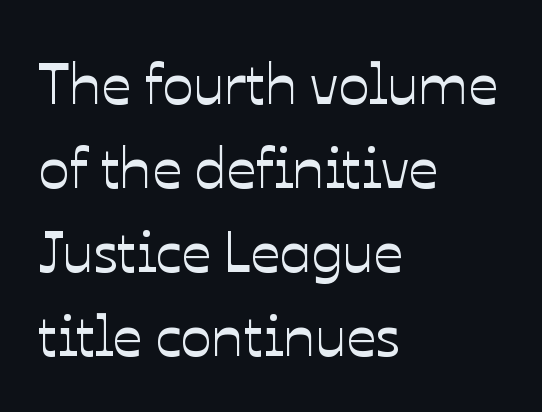
The image shows 58 px text type, upright; set left-aligned, normal line spacing (1.45x), normal letter spacing, not underlined; low stroke contrast and a medium x-height.
